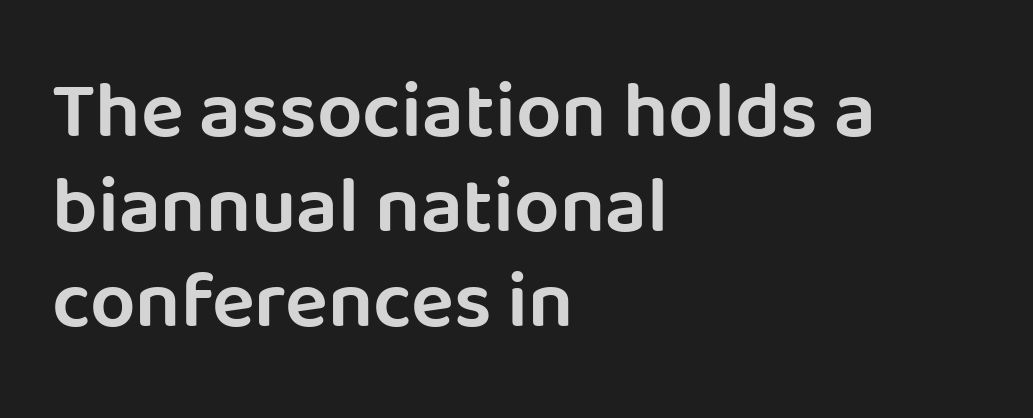
Q: Is the text italic (slanted)? A: No, it is upright.
Q: Is the typeface a serif or a sans-serif typeface? A: Sans-serif.
Q: Is the text underlined? A: No.
Q: How is the paragraph aligned? A: Left-aligned.
Q: Is the spacing between letters normal or unusually wide? A: Normal.
Q: Width (condensed, normal, or wide)? A: Normal.
Q: Stroke contrast? A: Low.
Q: x-height? A: Large.
Q: Monospaced? A: No.
